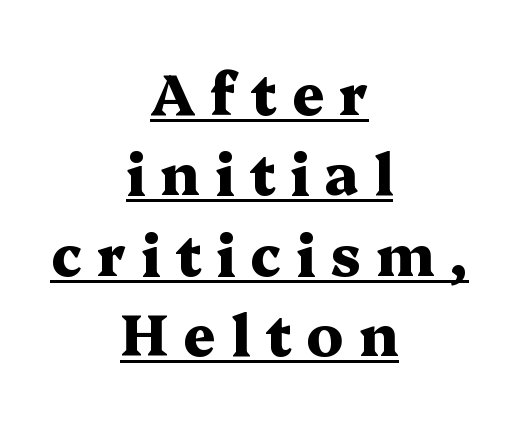
Q: Is the text bold? A: Yes.
Q: Is the text italic (slanted)? A: No, it is upright.
Q: Is the typeface a serif or a sans-serif typeface? A: Serif.
Q: Is the text underlined? A: Yes.
Q: How is the paragraph aligned? A: Centered.
Q: Is the spacing between letters normal or unusually wide? A: Unusually wide.
Q: Is the spacing between lines tight, normal or loose? A: Normal.
Q: Width (condensed, normal, or wide)? A: Wide.
Q: Stroke contrast? A: Medium.
Q: x-height? A: Medium.
Q: Monospaced? A: No.
